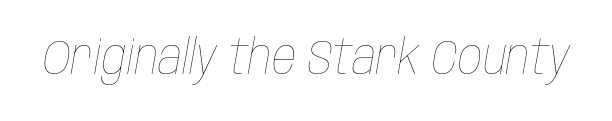
The image shows 48 px thin, condensed type, italic (leaning right); set normal letter spacing, not underlined; low stroke contrast and a large x-height.
